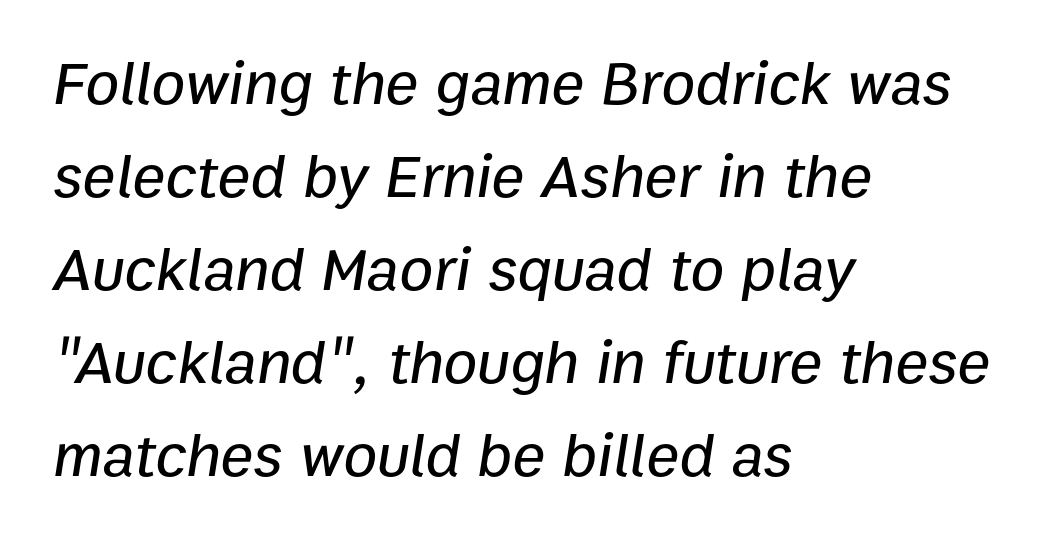
The image shows 62 px text type, italic (leaning right); set left-aligned, normal line spacing (1.5x), normal letter spacing, not underlined; low stroke contrast and a medium x-height.
